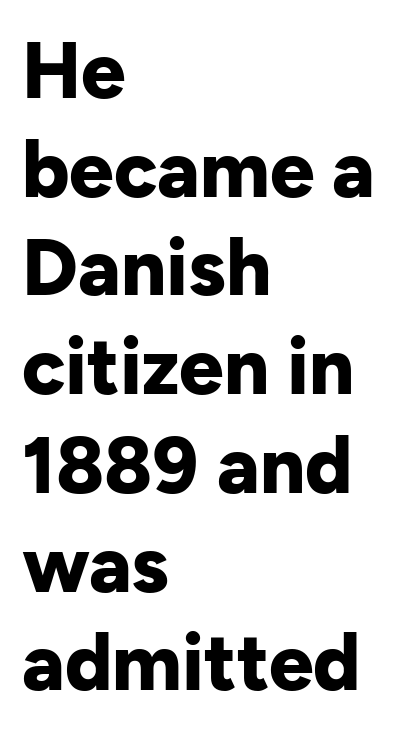
{"serif": "no", "italic": "no", "bold": "yes", "weight": "bold", "width": "normal", "stroke_contrast": "low", "x_height": "medium", "monospaced": "no", "underline": "no", "align": "left", "line_spacing": "normal", "line_spacing_ratio": 1.25, "letter_spacing": "normal", "letter_spacing_em": 0.0, "glyph_px": 79}
